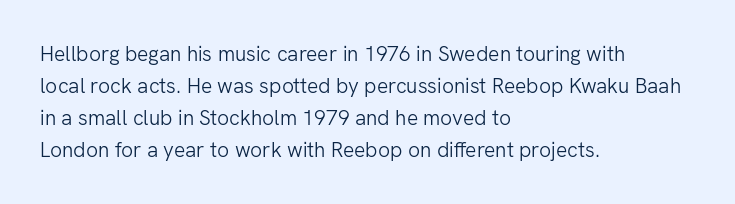
{"italic": "no", "bold": "no", "underline": "no", "align": "left", "line_spacing": "normal", "line_spacing_ratio": 1.52, "letter_spacing": "normal", "letter_spacing_em": 0.0, "glyph_px": 21}
